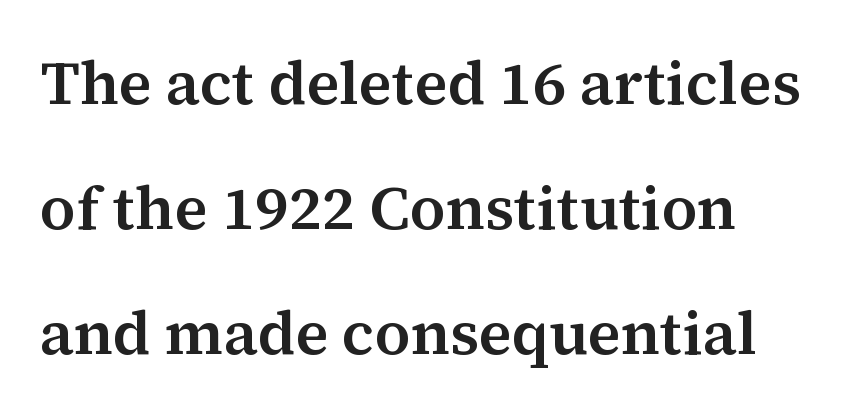
The image shows 61 px serif type, upright; set left-aligned, loose line spacing (2.05x), normal letter spacing, not underlined; medium stroke contrast and a medium x-height.
